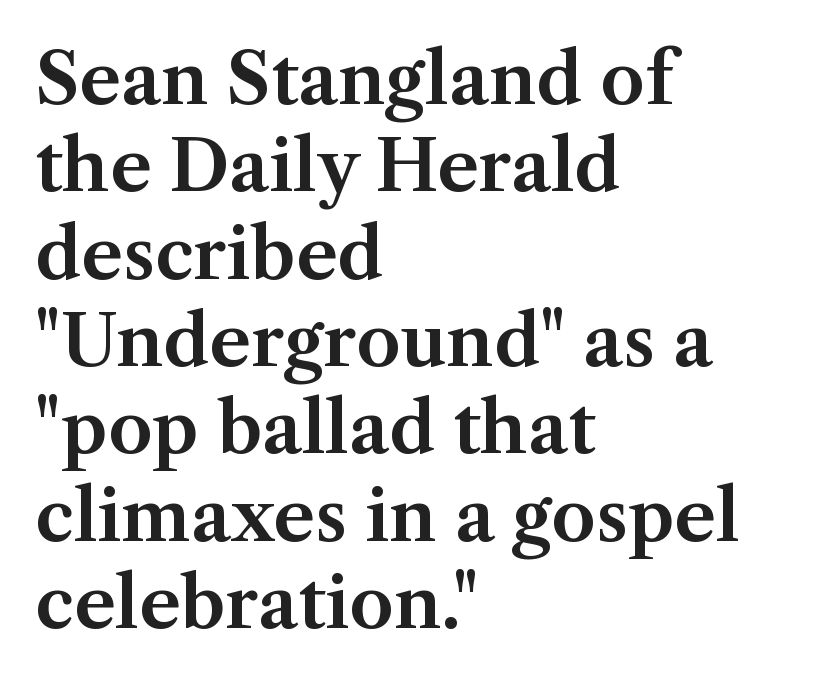
The image shows 71 px serif type, upright; set left-aligned, line spacing 1.23x, normal letter spacing, not underlined; medium stroke contrast and a medium x-height.
